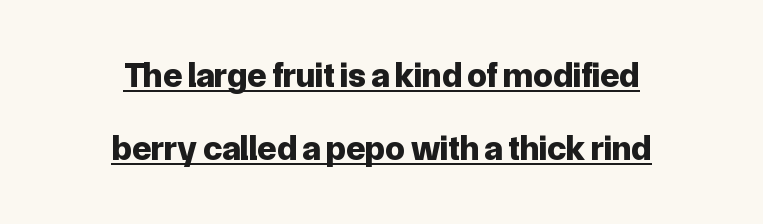
Q: Is the text bold? A: Yes.
Q: Is the text italic (slanted)? A: No, it is upright.
Q: Is the typeface a serif or a sans-serif typeface? A: Sans-serif.
Q: Is the text underlined? A: Yes.
Q: How is the paragraph aligned? A: Centered.
Q: Is the spacing between letters normal or unusually wide? A: Normal.
Q: Is the spacing between lines tight, normal or loose? A: Loose.
Q: Width (condensed, normal, or wide)? A: Normal.
Q: Stroke contrast? A: Low.
Q: x-height? A: Medium.
Q: Monospaced? A: No.
